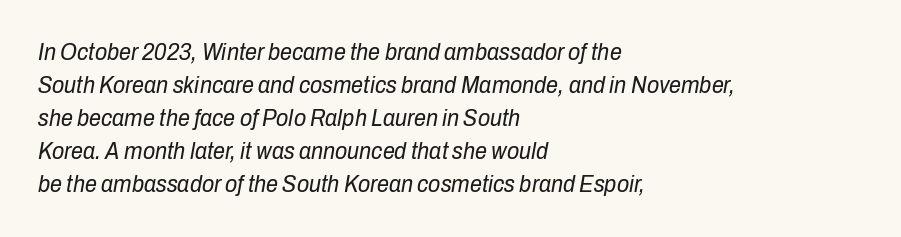
{"italic": "yes", "lean": "right", "slant_degrees": 10, "bold": "no", "underline": "no", "align": "left", "line_spacing": "normal", "line_spacing_ratio": 1.38, "letter_spacing": "normal", "letter_spacing_em": 0.0, "glyph_px": 24}
